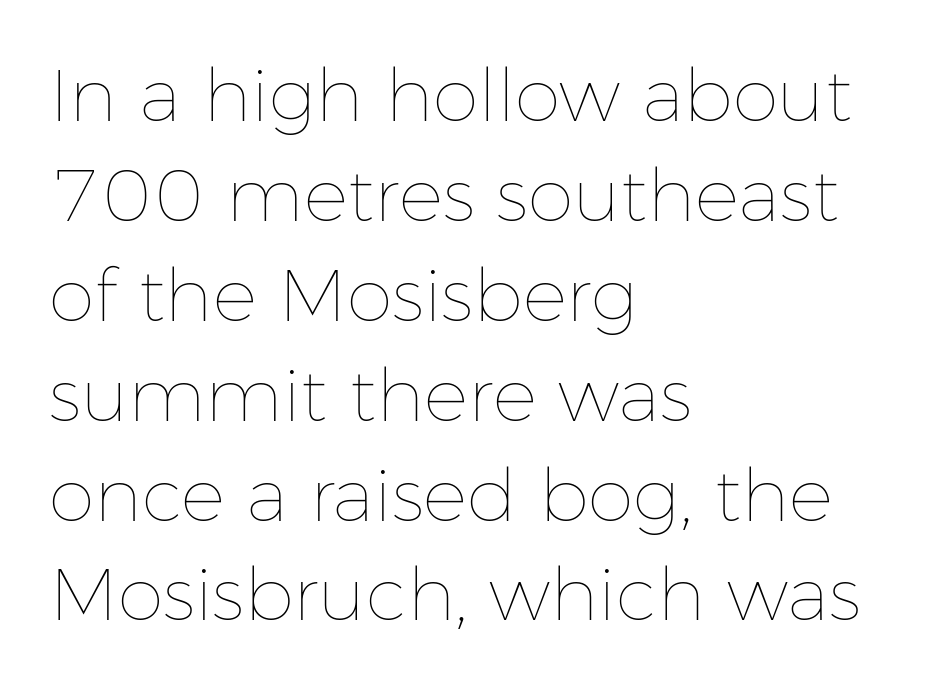
This sample is left-justified, so line endings fall wherever the words run out. A typesetter would mark this as roman, not italic. The space beneath each line is pristine and unruled. These lines are rendered in a variable-pitch font.
